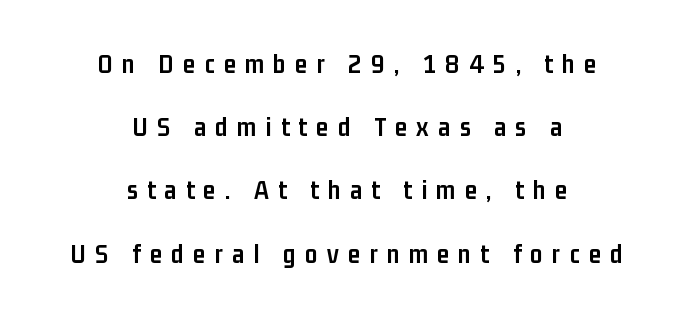
{"italic": "no", "bold": "yes", "underline": "no", "align": "center", "line_spacing": "loose", "line_spacing_ratio": 2.34, "letter_spacing": "wide", "letter_spacing_em": 0.35, "glyph_px": 27}
